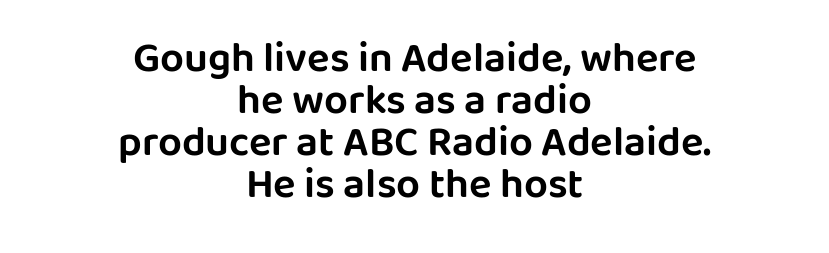
{"serif": "no", "italic": "no", "width": "normal", "stroke_contrast": "low", "x_height": "large", "monospaced": "no", "underline": "no", "align": "center", "line_spacing": "tight", "line_spacing_ratio": 1.0, "letter_spacing": "normal", "letter_spacing_em": 0.0, "glyph_px": 42}
